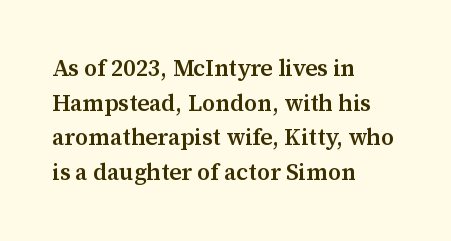
Students, observe: this is what conventionally led text looks like. Any mark beneath the type? The region is blank. On the weight axis this lands at semibold, roughly 600. These lines stack with their left ends in a neat column.
